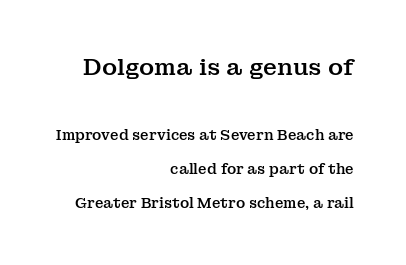
{"italic": "no", "underline": "no", "align": "right", "line_spacing": "loose", "line_spacing_ratio": 2.42, "letter_spacing": "normal", "letter_spacing_em": 0.0, "larger_block": "first", "size_ratio": 1.64, "glyph_px": 23}
